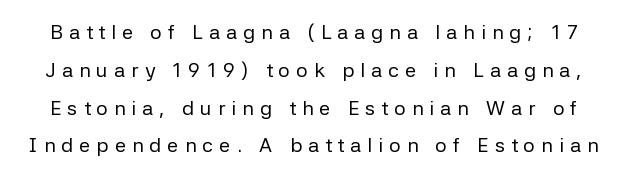
The image shows 20 px text type, upright; set line spacing 1.89x, unusually wide letter spacing (+0.31 em), not underlined.
